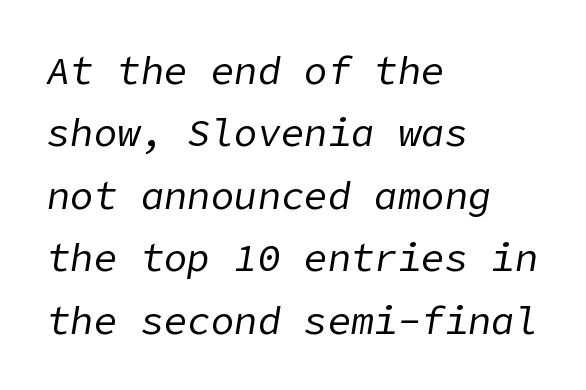
{"italic": "yes", "lean": "right", "slant_degrees": 9, "bold": "no", "weight": "regular", "width": "normal", "stroke_contrast": "low", "x_height": "medium", "underline": "no", "align": "left", "line_spacing": "normal", "line_spacing_ratio": 1.6, "letter_spacing": "normal", "letter_spacing_em": 0.0, "glyph_px": 39}
